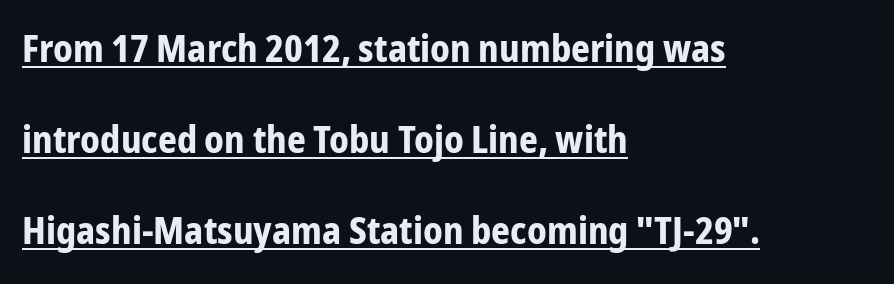
This rendering leaves character spacing at its baseline value. The rendering uses the underline text-decoration. The leading is generous, giving the passage an open texture. The face used here is proportionally spaced, like ordinary book or web type.
